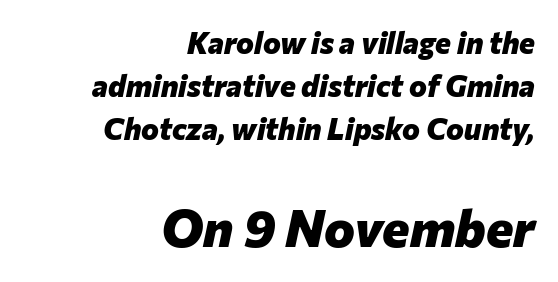
Q: Is the text bold? A: Yes.
Q: Is the text italic (slanted)? A: Yes, it leans right by about 12 degrees.
Q: Is the text underlined? A: No.
Q: How is the paragraph aligned? A: Right-aligned.
Q: Is the spacing between letters normal or unusually wide? A: Normal.
Q: Is the spacing between lines tight, normal or loose? A: Normal.
Q: Which block of text is set in a larger size, the first (top) or the second (bottom)? A: The second (bottom) one.
Q: Width (condensed, normal, or wide)? A: Normal.
Q: Stroke contrast? A: Low.
Q: x-height? A: Medium.
Q: Monospaced? A: No.
